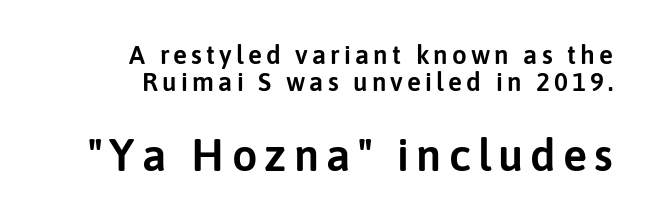
{"serif": "no", "italic": "no", "width": "normal", "stroke_contrast": "low", "x_height": "medium", "monospaced": "no", "underline": "no", "align": "right", "line_spacing": "tight", "line_spacing_ratio": 1.02, "larger_block": "second", "size_ratio": 1.73, "glyph_px": 45}
